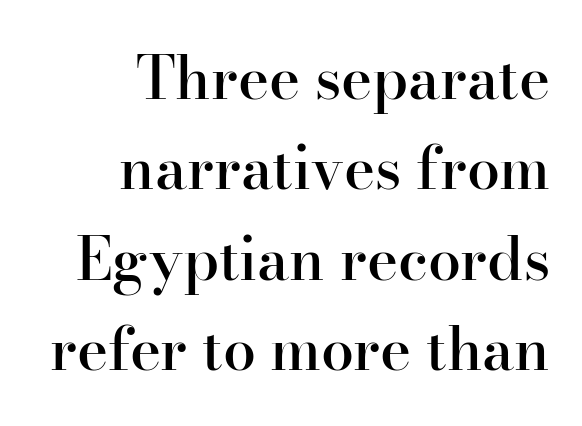
{"serif": "yes", "italic": "no", "bold": "semi", "weight": "semibold", "width": "normal", "stroke_contrast": "high", "x_height": "small", "monospaced": "no", "underline": "no", "align": "right", "line_spacing": "normal", "line_spacing_ratio": 1.53, "letter_spacing": "normal", "letter_spacing_em": 0.0, "glyph_px": 59}
